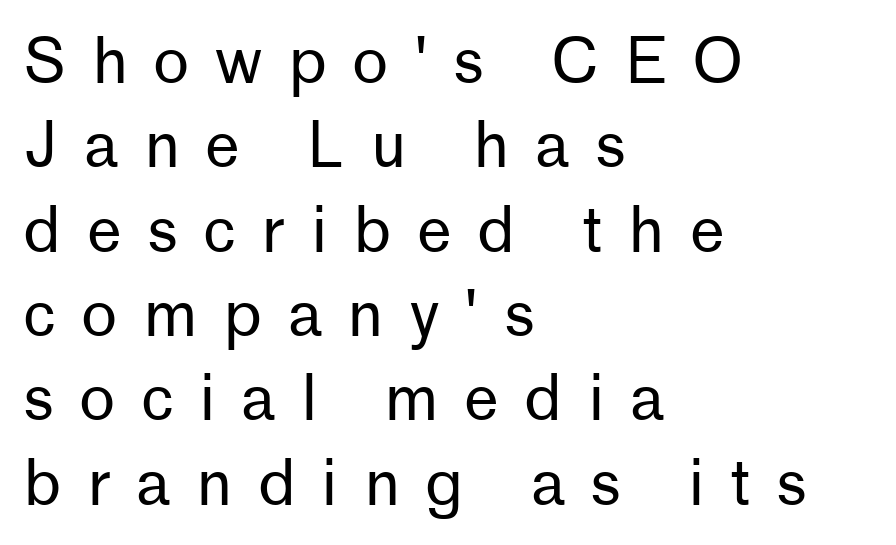
{"serif": "no", "italic": "no", "bold": "no", "weight": "regular", "width": "normal", "stroke_contrast": "low", "x_height": "medium", "monospaced": "no", "underline": "no", "align": "left", "line_spacing": "normal", "line_spacing_ratio": 1.36, "letter_spacing": "wide", "letter_spacing_em": 0.41, "glyph_px": 62}
